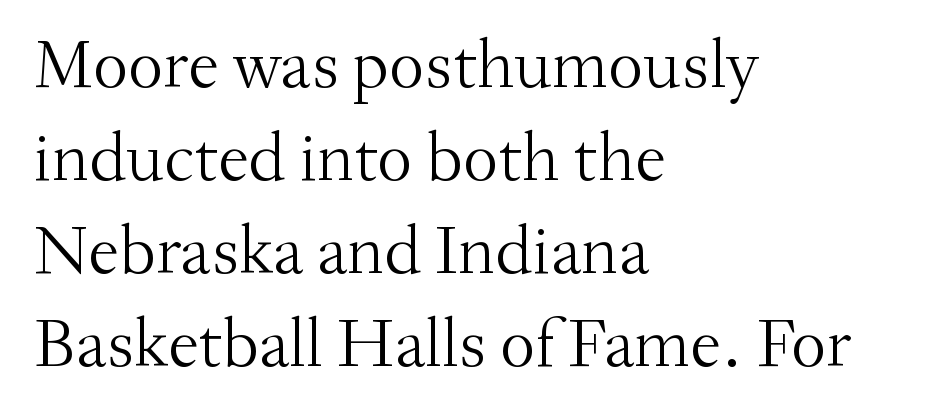
Q: Is the text bold? A: No.
Q: Is the text italic (slanted)? A: No, it is upright.
Q: Is the typeface a serif or a sans-serif typeface? A: Serif.
Q: Is the text underlined? A: No.
Q: How is the paragraph aligned? A: Left-aligned.
Q: Is the spacing between letters normal or unusually wide? A: Normal.
Q: Is the spacing between lines tight, normal or loose? A: Normal.
Q: Width (condensed, normal, or wide)? A: Normal.
Q: Stroke contrast? A: Medium.
Q: x-height? A: Small.
Q: Monospaced? A: No.
